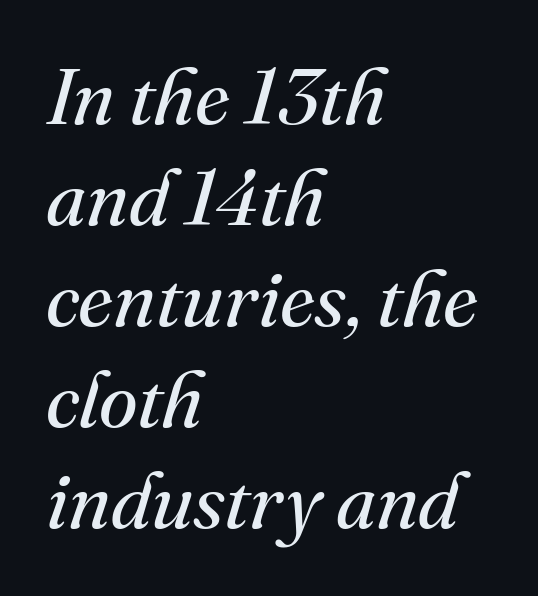
The rendering shows small feet on the letterforms — a serif design. Only glyphs here, with clear space below each row. The face looks like a standard text weight, possibly lighter. This rendering uses left alignment, leaving the right contour irregular.
